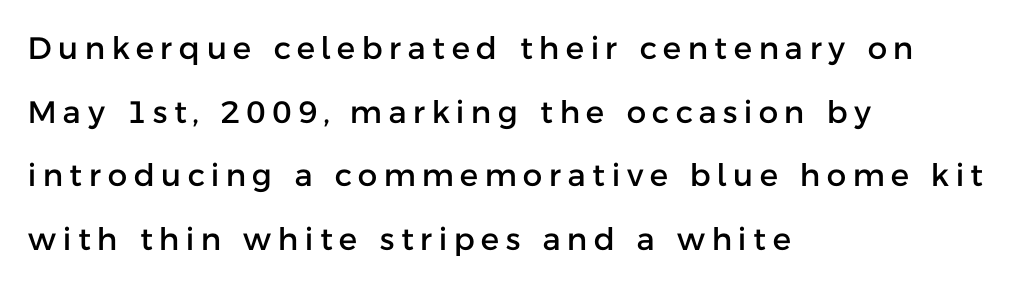
{"serif": "no", "italic": "no", "width": "normal", "stroke_contrast": "low", "x_height": "medium", "monospaced": "no", "underline": "no", "align": "left", "line_spacing": "loose", "line_spacing_ratio": 2.05, "letter_spacing": "wide", "letter_spacing_em": 0.21, "glyph_px": 31}
